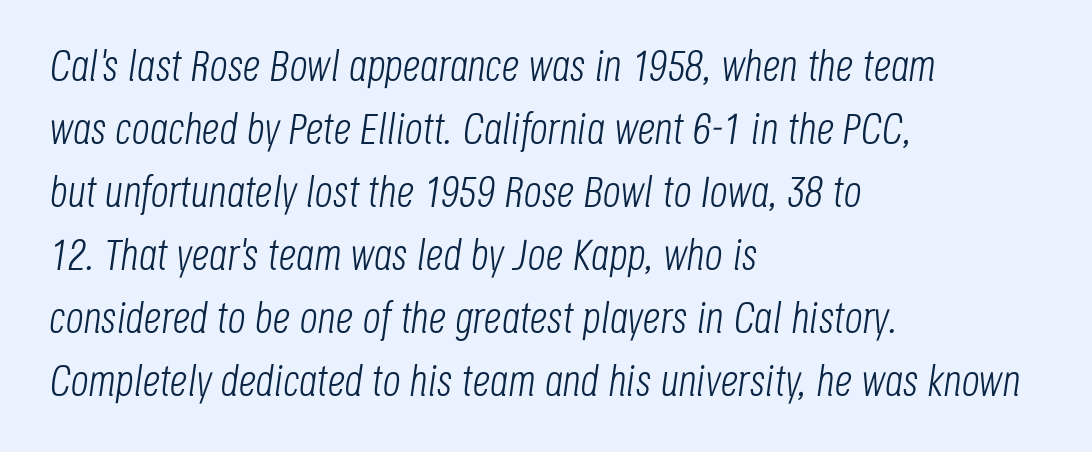
Q: Is the text bold? A: No.
Q: Is the text italic (slanted)? A: Yes, it leans right by about 8 degrees.
Q: Is the text underlined? A: No.
Q: How is the paragraph aligned? A: Left-aligned.
Q: Is the spacing between letters normal or unusually wide? A: Normal.
Q: Is the spacing between lines tight, normal or loose? A: Normal.
Q: Width (condensed, normal, or wide)? A: Condensed.
Q: Stroke contrast? A: Low.
Q: x-height? A: Large.
Q: Monospaced? A: No.
